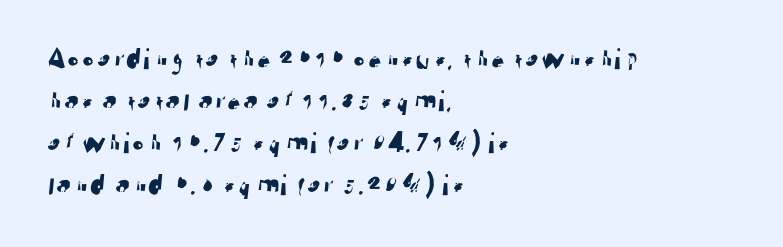
The image shows 30 px sans-serif type; set left-aligned, normal line spacing (1.4x), normal letter spacing, not underlined; low stroke contrast and a medium x-height.
